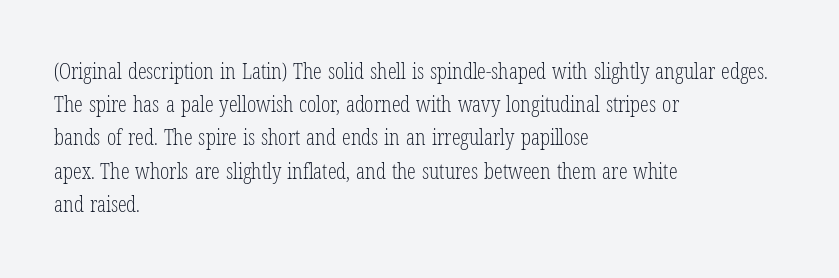
Q: Is the text bold? A: No.
Q: Is the text italic (slanted)? A: No, it is upright.
Q: Is the text underlined? A: No.
Q: How is the paragraph aligned? A: Left-aligned.
Q: Is the spacing between letters normal or unusually wide? A: Normal.
Q: Is the spacing between lines tight, normal or loose? A: Normal.
